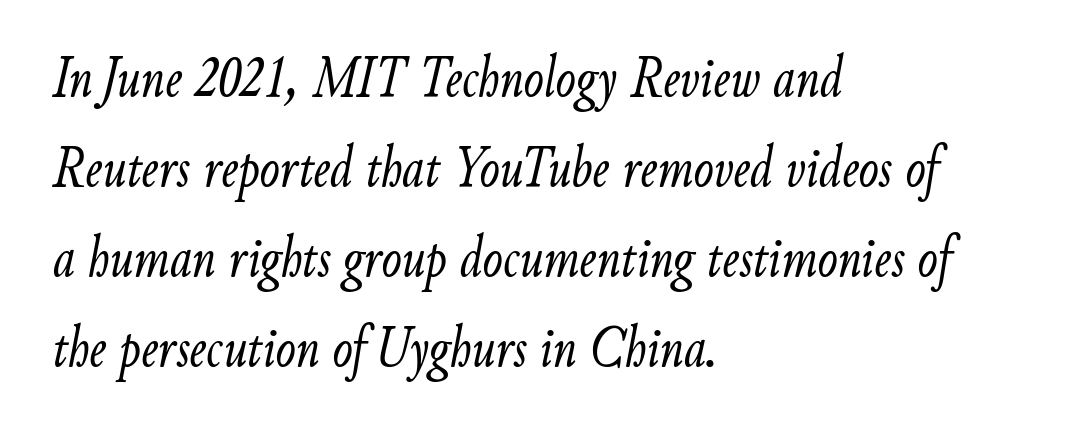
Q: Is the text bold? A: No.
Q: Is the text italic (slanted)? A: Yes, it leans right by about 9 degrees.
Q: Is the text underlined? A: No.
Q: How is the paragraph aligned? A: Left-aligned.
Q: Is the spacing between letters normal or unusually wide? A: Normal.
Q: Is the spacing between lines tight, normal or loose? A: Normal.
Q: Width (condensed, normal, or wide)? A: Condensed.
Q: Stroke contrast? A: Low.
Q: x-height? A: Small.
Q: Monospaced? A: No.
